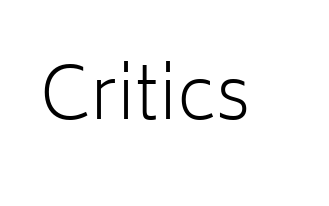
Q: Is the text bold? A: No.
Q: Is the text italic (slanted)? A: No, it is upright.
Q: Is the typeface a serif or a sans-serif typeface? A: Sans-serif.
Q: Is the text underlined? A: No.
Q: Is the spacing between letters normal or unusually wide? A: Normal.
Q: Width (condensed, normal, or wide)? A: Normal.
Q: Stroke contrast? A: Low.
Q: x-height? A: Medium.
Q: Monospaced? A: No.
